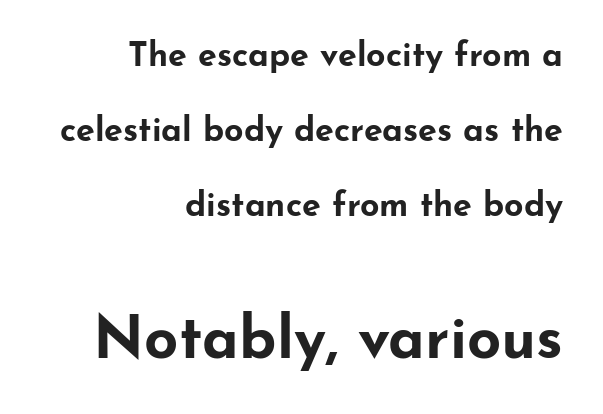
The image shows 60 px bold, wide sans-serif type, upright; set right-aligned, loose line spacing (2.21x), normal letter spacing, not underlined; the second (bottom) block is 1.76x larger; low stroke contrast and a small x-height.
